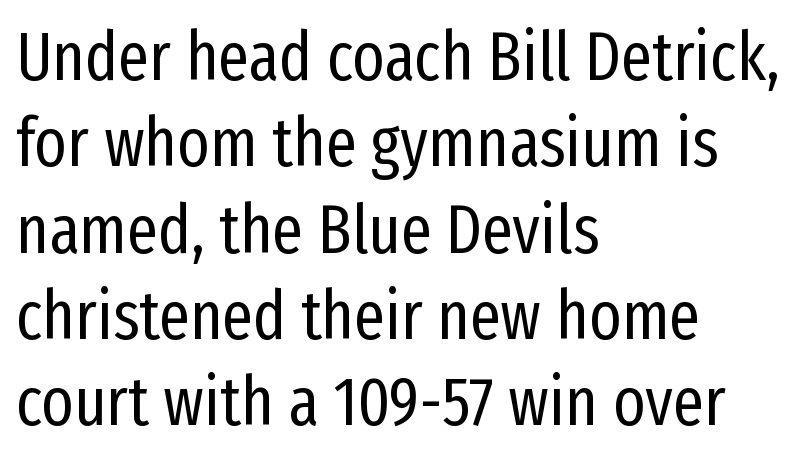
Is this a sans? Yes — the strokes have no serifs. The letters look calm and open, with moderate or lighter stems. Horizontal bands of white between lines are of average thickness. Notice how the stems are strictly vertical — no italics here. Tracking value appears to be zero — textbook default spacing.
